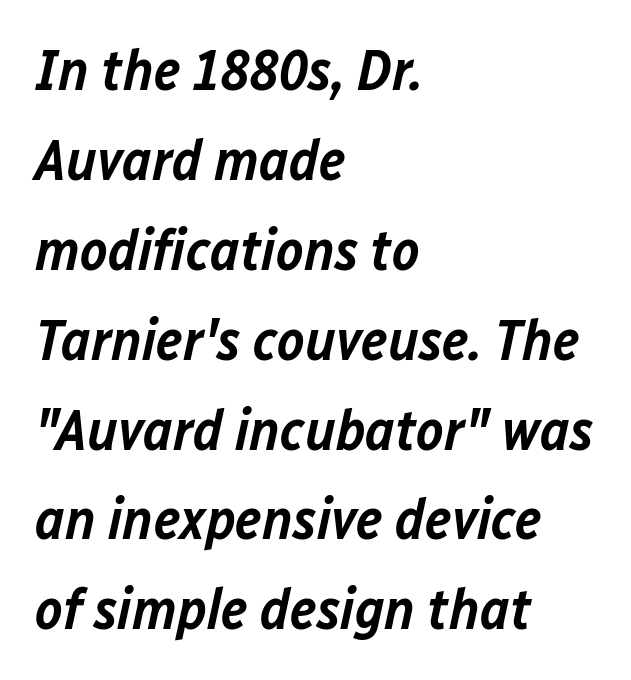
Q: Is the text bold? A: Semi-bold.
Q: Is the text italic (slanted)? A: Yes, it leans right by about 12 degrees.
Q: Is the text underlined? A: No.
Q: How is the paragraph aligned? A: Left-aligned.
Q: Is the spacing between letters normal or unusually wide? A: Normal.
Q: Is the spacing between lines tight, normal or loose? A: Normal.
Q: Width (condensed, normal, or wide)? A: Normal.
Q: Stroke contrast? A: Low.
Q: x-height? A: Medium.
Q: Monospaced? A: No.
